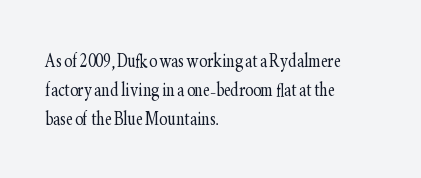
The image shows 24 px text type, upright; set left-aligned, line spacing 1.21x, normal letter spacing, not underlined.
